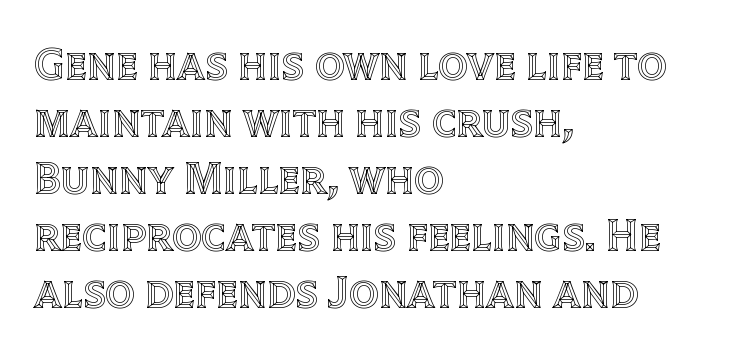
The image shows 46 px text type, upright; set left-aligned, line spacing 1.24x, normal letter spacing, not underlined; a large x-height.
